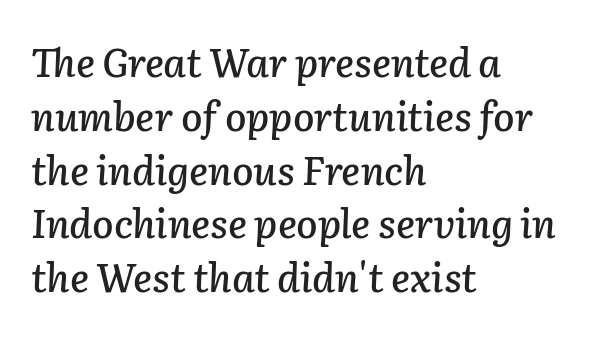
Only glyphs here, with clear space below each row. If you drew a line through each stem, it would be angled. Interline gaps are of average width in this sample. The passage shown has conventional tracking throughout. Line beginnings align vertically; line endings do not.
